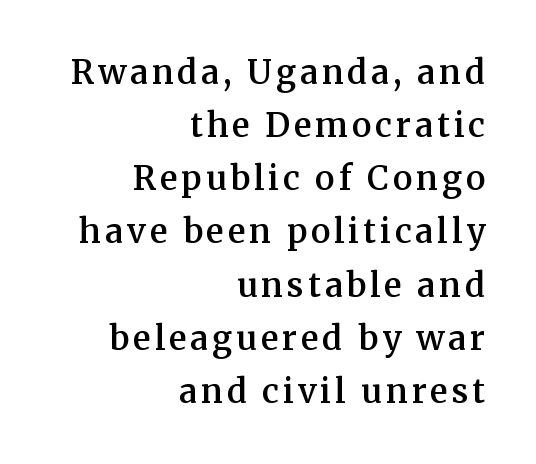
Q: Is the text bold? A: Semi-bold.
Q: Is the text italic (slanted)? A: No, it is upright.
Q: Is the typeface a serif or a sans-serif typeface? A: Serif.
Q: Is the text underlined? A: No.
Q: How is the paragraph aligned? A: Right-aligned.
Q: Is the spacing between lines tight, normal or loose? A: Normal.
Q: Width (condensed, normal, or wide)? A: Normal.
Q: Stroke contrast? A: Medium.
Q: x-height? A: Medium.
Q: Monospaced? A: No.
